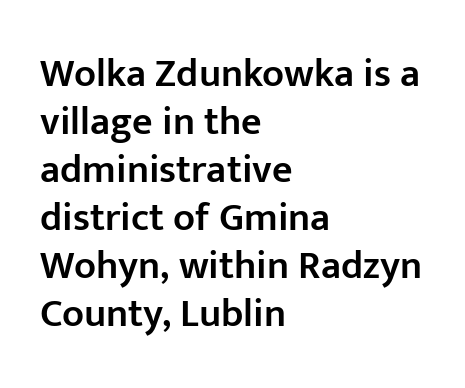
The image shows 40 px semibold sans-serif type, upright; set left-aligned, line spacing 1.2x, normal letter spacing, not underlined; low stroke contrast and a medium x-height.
